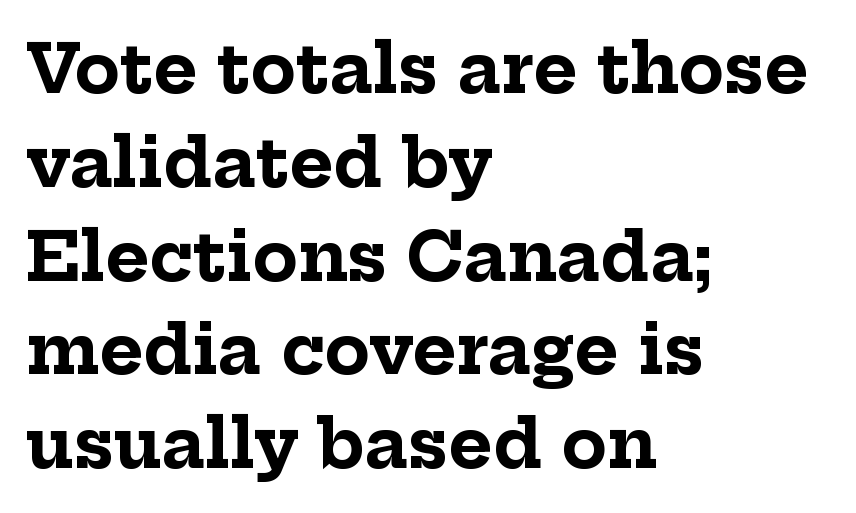
Compared with an ordinary text face, these strokes are far heavier — a full bold. A typesetter would call this proportional, since set widths differ per character. Type without underlining. The block of text has a typical density, with ordinary space between rows. The face used here is rendered with its standard letterfit.
